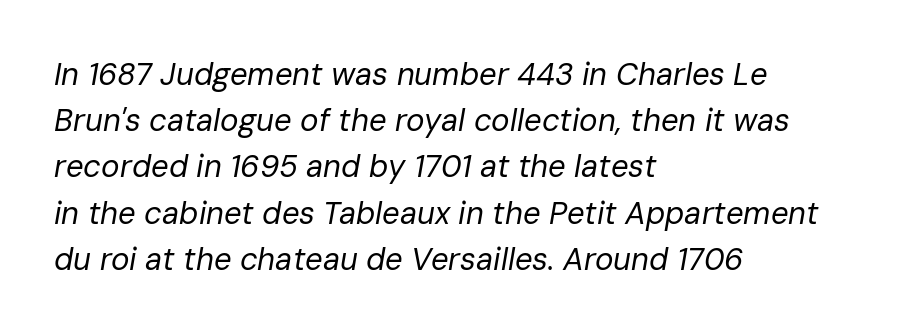
{"italic": "yes", "lean": "right", "slant_degrees": 10, "bold": "no", "weight": "regular", "width": "normal", "stroke_contrast": "low", "x_height": "medium", "monospaced": "no", "underline": "no", "align": "left", "line_spacing": "normal", "line_spacing_ratio": 1.49, "letter_spacing": "normal", "letter_spacing_em": 0.0, "glyph_px": 31}
